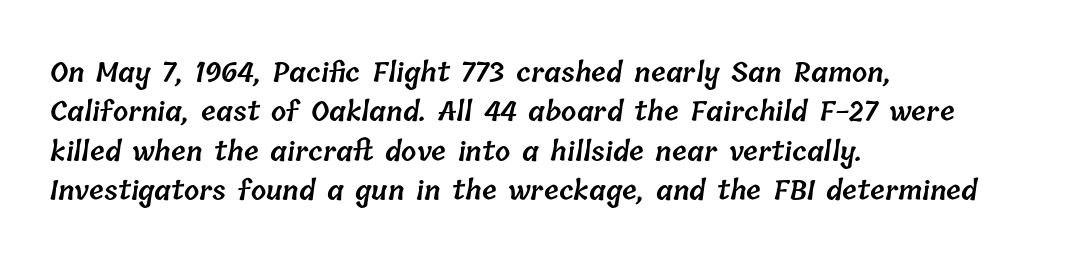
Q: Is the text bold? A: Semi-bold.
Q: Is the text underlined? A: No.
Q: How is the paragraph aligned? A: Left-aligned.
Q: Is the spacing between letters normal or unusually wide? A: Normal.
Q: Is the spacing between lines tight, normal or loose? A: Normal.
